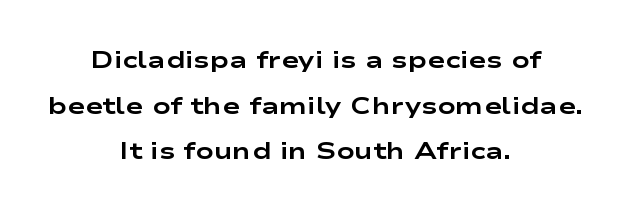
{"italic": "no", "bold": "yes", "underline": "no", "align": "center", "line_spacing": "loose", "line_spacing_ratio": 1.9, "letter_spacing": "normal", "letter_spacing_em": 0.0, "glyph_px": 24}
